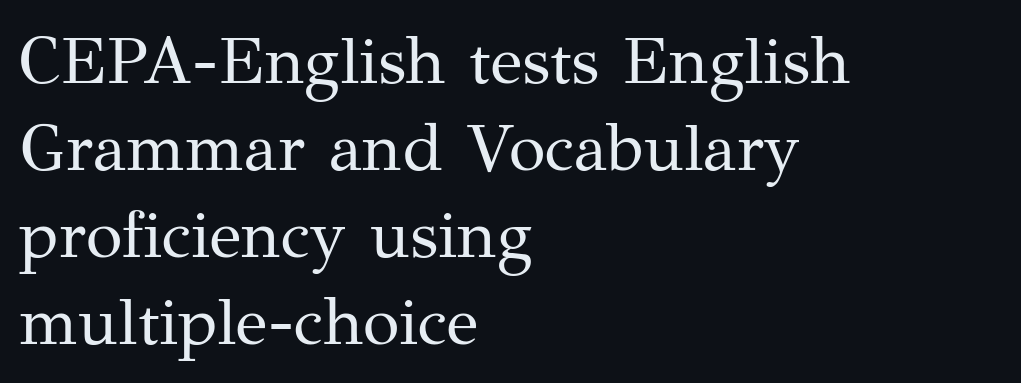
{"serif": "yes", "italic": "no", "bold": "no", "weight": "regular", "width": "normal", "stroke_contrast": "medium", "x_height": "medium", "monospaced": "no", "underline": "no", "align": "left", "line_spacing": "normal", "line_spacing_ratio": 1.3, "letter_spacing": "normal", "letter_spacing_em": 0.0, "glyph_px": 67}
